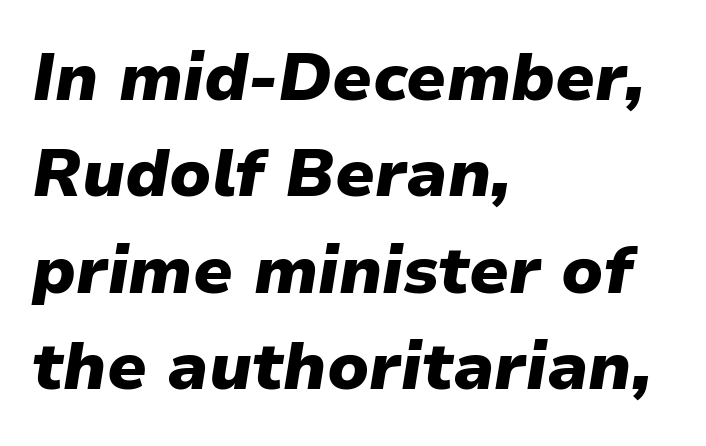
The image shows 67 px heavy type, italic (leaning right); set left-aligned, normal line spacing (1.44x), normal letter spacing, not underlined; low stroke contrast and a medium x-height.
